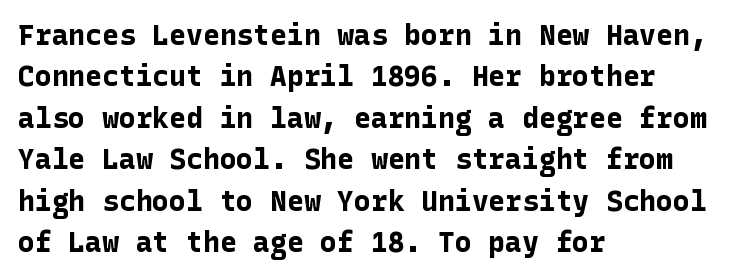
Q: Is the text bold? A: Yes.
Q: Is the text italic (slanted)? A: No, it is upright.
Q: Is the typeface a serif or a sans-serif typeface? A: Sans-serif.
Q: Is the text underlined? A: No.
Q: How is the paragraph aligned? A: Left-aligned.
Q: Is the spacing between letters normal or unusually wide? A: Normal.
Q: Is the spacing between lines tight, normal or loose? A: Normal.
Q: Width (condensed, normal, or wide)? A: Normal.
Q: Stroke contrast? A: Low.
Q: x-height? A: Medium.
